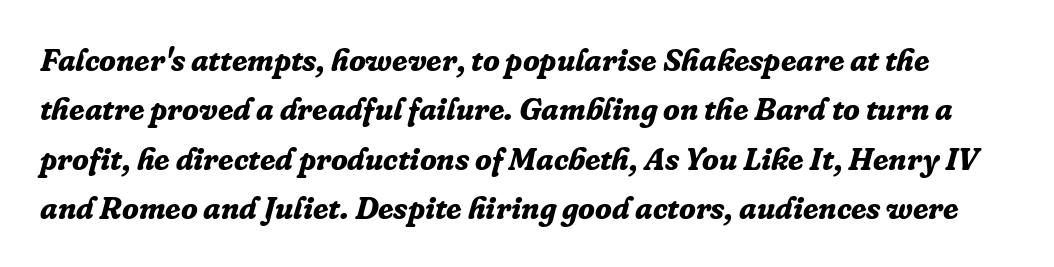
The font's italic variant was chosen for this text. Horizontal bands of white between lines are of average thickness. A typesetter would call this zero additional tracking. Each row of text sits above clean, open space.
